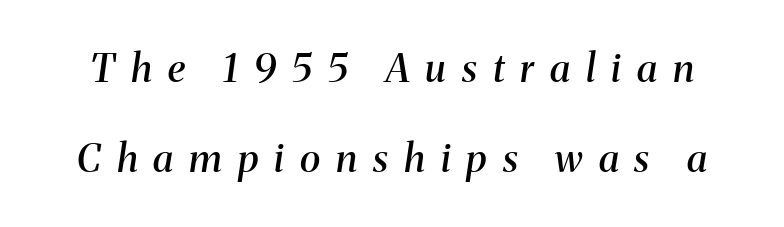
{"serif": "yes", "italic": "yes", "lean": "right", "slant_degrees": 8, "bold": "semi", "weight": "semibold", "width": "normal", "stroke_contrast": "medium", "x_height": "medium", "monospaced": "no", "underline": "no", "line_spacing": "loose", "line_spacing_ratio": 2.32, "letter_spacing": "wide", "letter_spacing_em": 0.41, "glyph_px": 39}
